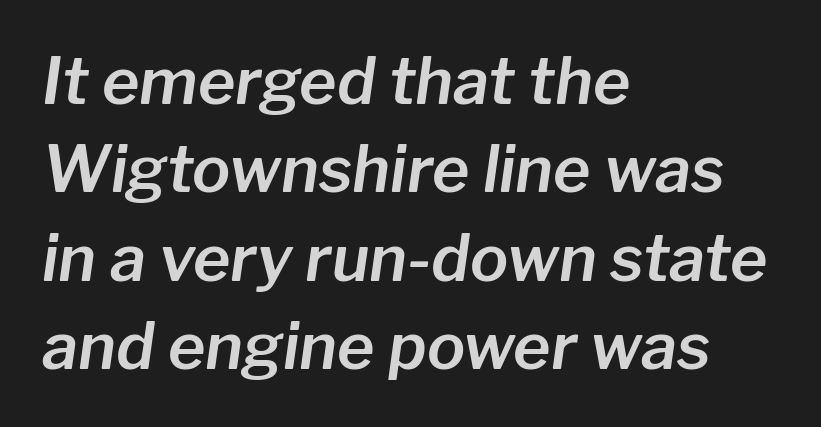
The image shows 64 px text type, italic (leaning right); set left-aligned, normal line spacing (1.38x), normal letter spacing, not underlined; low stroke contrast and a medium x-height.
